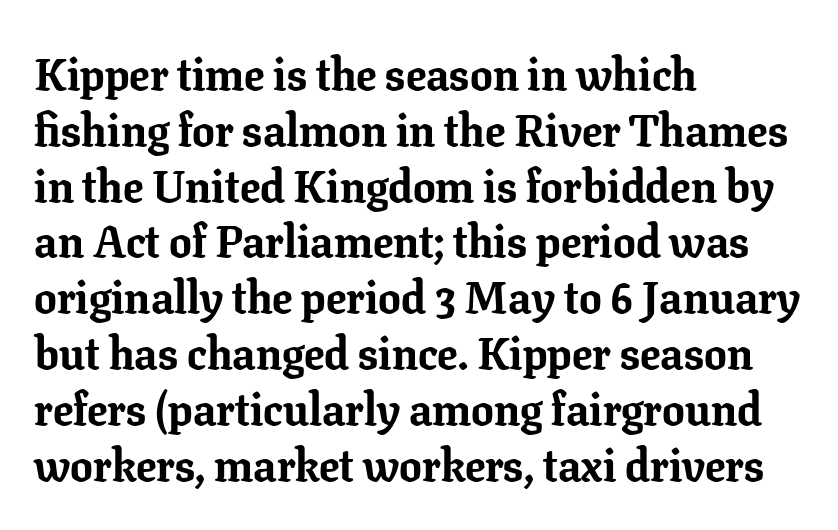
Q: Is the text bold? A: Yes.
Q: Is the text italic (slanted)? A: No, it is upright.
Q: Is the typeface a serif or a sans-serif typeface? A: Serif.
Q: Is the text underlined? A: No.
Q: How is the paragraph aligned? A: Left-aligned.
Q: Is the spacing between letters normal or unusually wide? A: Normal.
Q: Width (condensed, normal, or wide)? A: Normal.
Q: Stroke contrast? A: Low.
Q: x-height? A: Medium.
Q: Monospaced? A: No.
